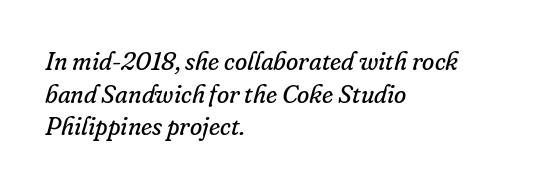
{"italic": "yes", "lean": "right", "slant_degrees": 16, "bold": "no", "underline": "no", "align": "left", "line_spacing": "normal", "line_spacing_ratio": 1.31, "letter_spacing": "normal", "letter_spacing_em": 0.0, "glyph_px": 25}
